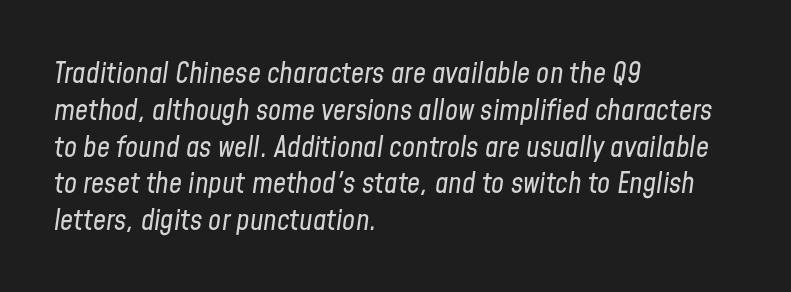
The image shows 29 px regular-weight, condensed type, italic (leaning right); set left-aligned, normal line spacing (1.27x), normal letter spacing, not underlined; low stroke contrast and a medium x-height.
